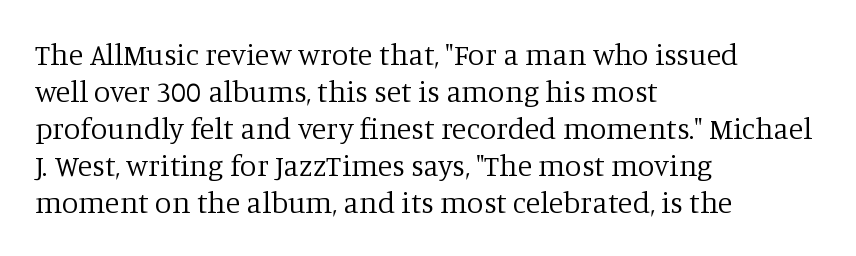
The image shows 30 px regular-weight serif type, upright; set left-aligned, line spacing 1.23x, normal letter spacing, not underlined; low stroke contrast and a large x-height.
